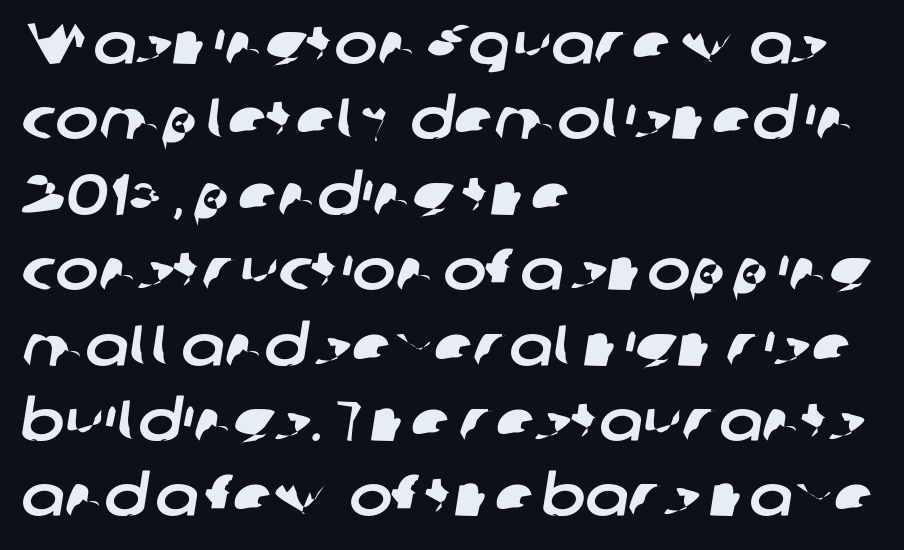
{"serif": "no", "width": "normal", "stroke_contrast": "low", "x_height": "medium", "monospaced": "no", "underline": "no", "align": "left", "line_spacing": "normal", "line_spacing_ratio": 1.3, "letter_spacing": "normal", "letter_spacing_em": 0.0, "glyph_px": 58}
